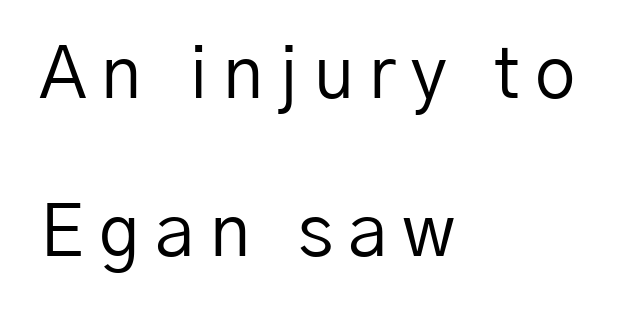
Q: Is the text bold? A: No.
Q: Is the text italic (slanted)? A: No, it is upright.
Q: Is the typeface a serif or a sans-serif typeface? A: Sans-serif.
Q: Is the text underlined? A: No.
Q: How is the paragraph aligned? A: Left-aligned.
Q: Is the spacing between letters normal or unusually wide? A: Unusually wide.
Q: Is the spacing between lines tight, normal or loose? A: Loose.
Q: Width (condensed, normal, or wide)? A: Normal.
Q: Stroke contrast? A: Low.
Q: x-height? A: Medium.
Q: Monospaced? A: No.
